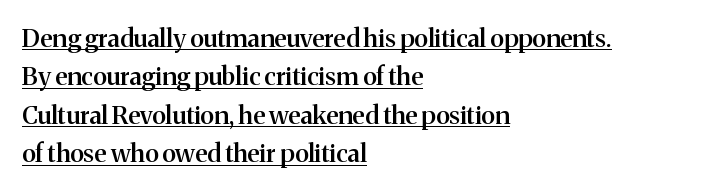
The image shows 25 px text type, upright; set left-aligned, normal line spacing (1.54x), normal letter spacing, underlined.
